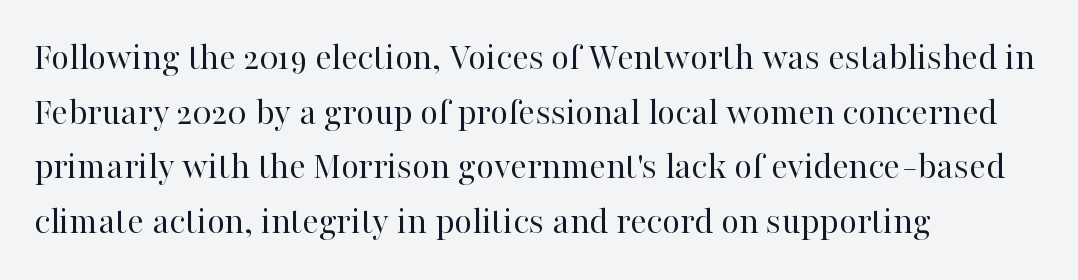
Q: Is the text bold? A: No.
Q: Is the text italic (slanted)? A: No, it is upright.
Q: Is the typeface a serif or a sans-serif typeface? A: Serif.
Q: Is the text underlined? A: No.
Q: How is the paragraph aligned? A: Left-aligned.
Q: Is the spacing between letters normal or unusually wide? A: Normal.
Q: Is the spacing between lines tight, normal or loose? A: Normal.
Q: Width (condensed, normal, or wide)? A: Normal.
Q: Stroke contrast? A: High.
Q: x-height? A: Medium.
Q: Monospaced? A: No.
